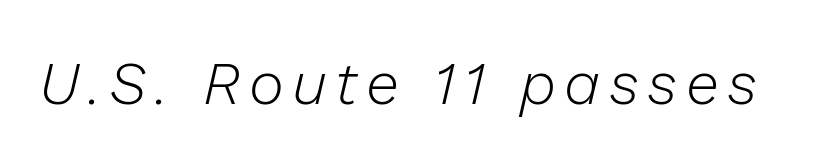
{"italic": "yes", "lean": "right", "slant_degrees": 13, "bold": "no", "weight": "light", "width": "normal", "stroke_contrast": "low", "x_height": "medium", "monospaced": "no", "underline": "no", "glyph_px": 60}
